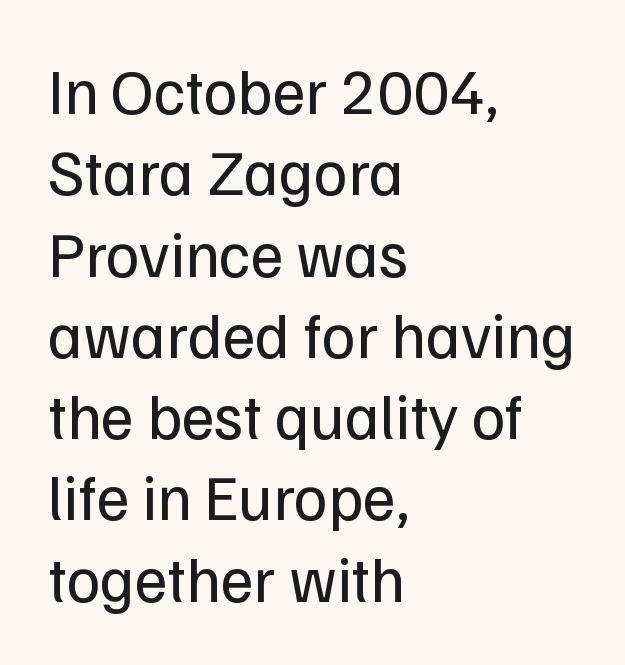
The image shows 64 px regular-weight sans-serif type, upright; set left-aligned, normal line spacing (1.27x), normal letter spacing, not underlined; low stroke contrast and a medium x-height.
